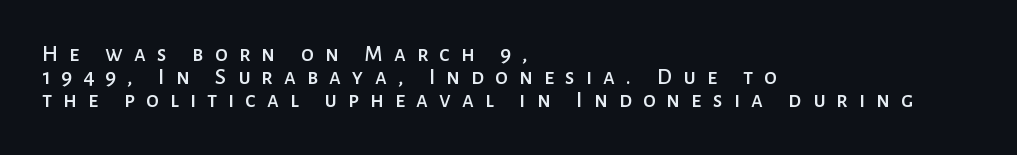
The image shows 23 px text type, upright; set left-aligned, tight line spacing (1.01x), unusually wide letter spacing (+0.48 em), not underlined.
